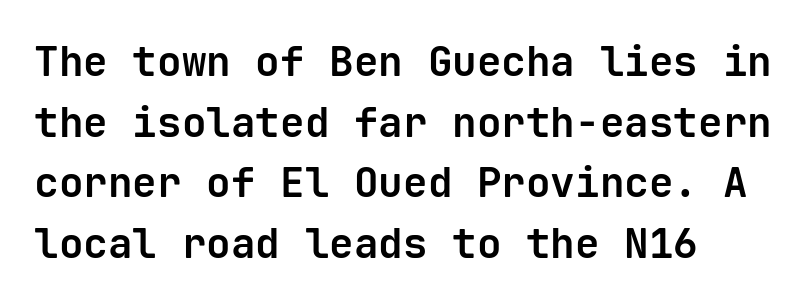
The foot of each line stays bare and open. Horizontal alignment here is leftward, the default for most running prose. The face used here is monospaced, like something from a code editor. Each glyph is drawn with heavy, bold strokes.
